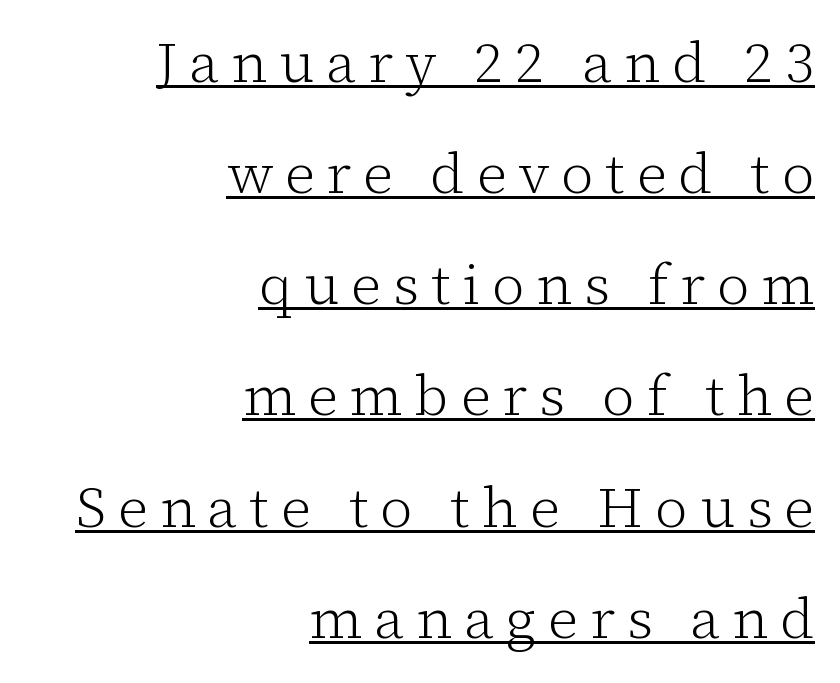
In terms of letterspacing, this is a distinctly airy, spread setting. In terms of letterform style, serifs are clearly present. Is this a heavy cut? Hardly; it is regular or lighter. Line endings align vertically; line beginnings do not. Notice how a bar underscores the lettering throughout. Looks like regular typesetting: each glyph gets only the width it needs.
